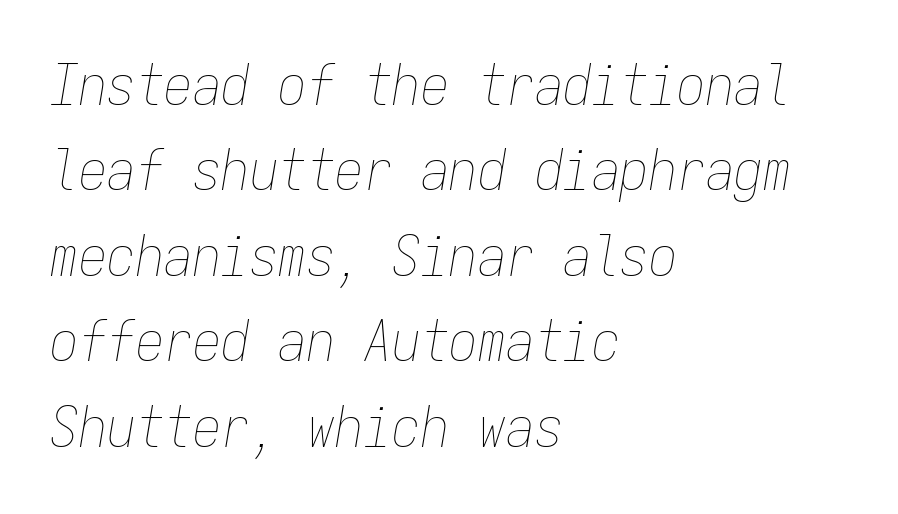
Check the space under the baseline: it is left empty. All the whitespace from short lines collects on the right. Letters have the restrained weight of plain body copy at most. Italic? Definitely — the glyphs are oblique. Nothing unusual about the tracking: characters are spaced as the font intends.
